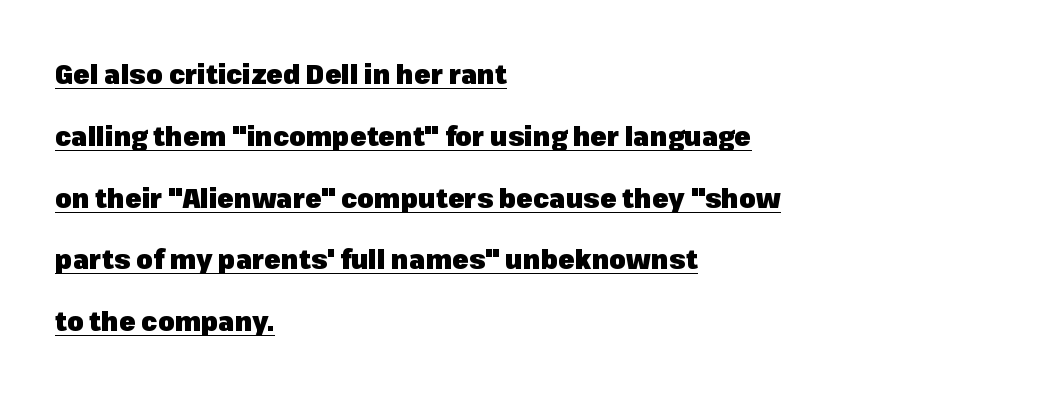
The passage shown is emphatically bold. Successive baselines arrive slowly, with a big drop between each. Emphasis is given by a line drawn under the lettering. Look at the tracking — it's just the regular setting, nothing added. Short and long lines alike share a common starting point at left.
